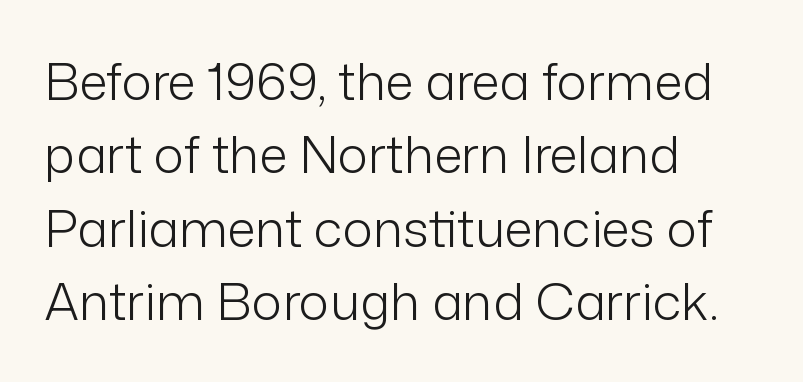
{"serif": "no", "italic": "no", "bold": "no", "weight": "light", "width": "normal", "stroke_contrast": "low", "x_height": "medium", "monospaced": "no", "underline": "no", "align": "left", "line_spacing": "normal", "line_spacing_ratio": 1.44, "letter_spacing": "normal", "letter_spacing_em": 0.0, "glyph_px": 51}
